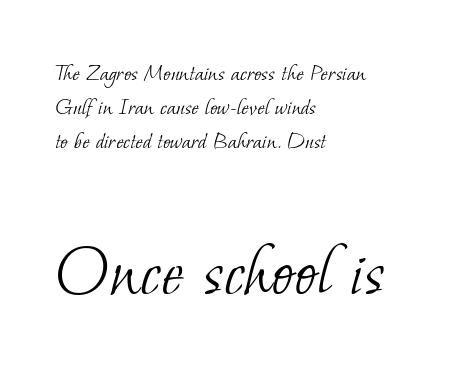
The image shows 76 px light serif type; set left-aligned, normal line spacing (1.37x), normal letter spacing, not underlined; the second (bottom) block is 3.04x larger; low stroke contrast and a small x-height.
